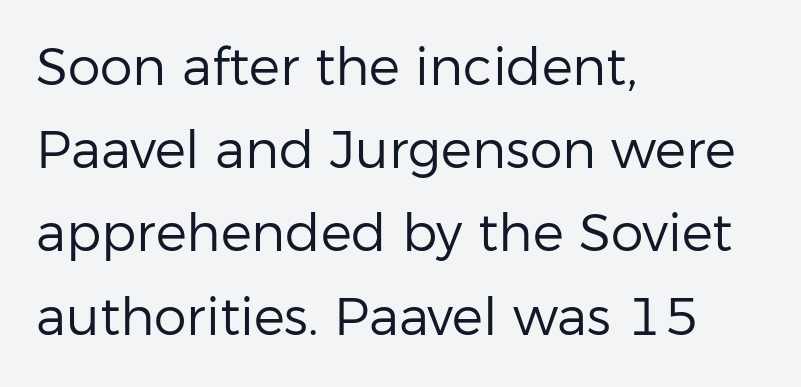
{"serif": "no", "italic": "no", "bold": "no", "weight": "regular", "width": "normal", "stroke_contrast": "low", "x_height": "medium", "monospaced": "no", "underline": "no", "align": "left", "line_spacing": "normal", "line_spacing_ratio": 1.6, "letter_spacing": "normal", "letter_spacing_em": 0.0, "glyph_px": 52}
